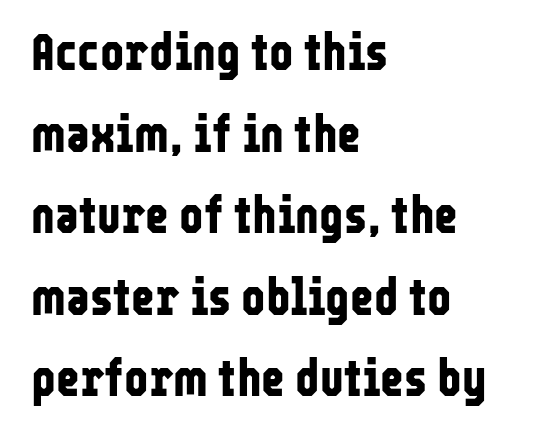
Interline gaps are of average width in this sample. This rendering uses left alignment, leaving the right contour irregular. Each glyph is drawn with heavy, bold strokes. This rendering features lettering with no underline. No extra tracking has been applied to these lines. A roman cut, with each character standing at attention.
